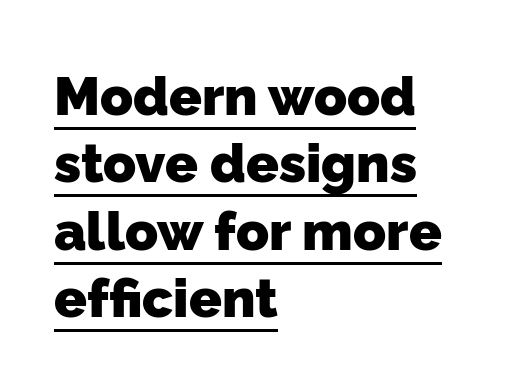
The image shows 54 px heavy sans-serif type; set left-aligned, normal line spacing (1.25x), normal letter spacing, underlined; low stroke contrast and a medium x-height.
